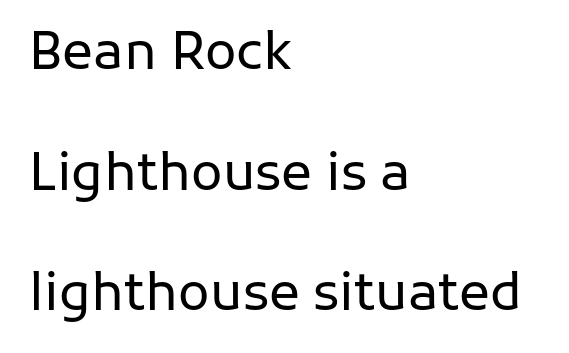
Q: Is the text bold? A: No.
Q: Is the text italic (slanted)? A: No, it is upright.
Q: Is the typeface a serif or a sans-serif typeface? A: Sans-serif.
Q: Is the text underlined? A: No.
Q: How is the paragraph aligned? A: Left-aligned.
Q: Is the spacing between letters normal or unusually wide? A: Normal.
Q: Is the spacing between lines tight, normal or loose? A: Loose.
Q: Width (condensed, normal, or wide)? A: Normal.
Q: Stroke contrast? A: Low.
Q: x-height? A: Medium.
Q: Monospaced? A: No.
